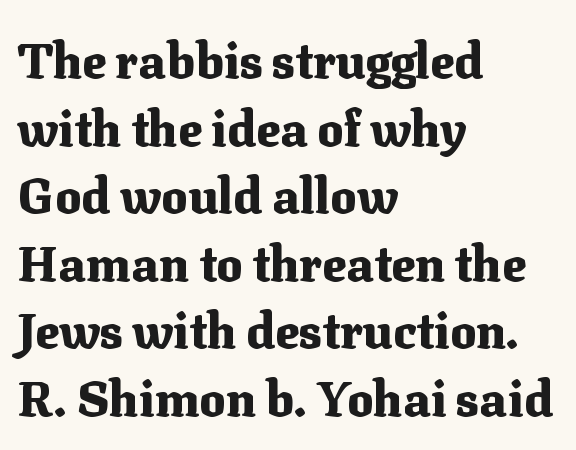
{"serif": "yes", "italic": "no", "bold": "yes", "weight": "heavy", "width": "normal", "stroke_contrast": "medium", "x_height": "medium", "monospaced": "no", "underline": "no", "align": "left", "line_spacing": "normal", "line_spacing_ratio": 1.38, "letter_spacing": "normal", "letter_spacing_em": 0.0, "glyph_px": 49}
